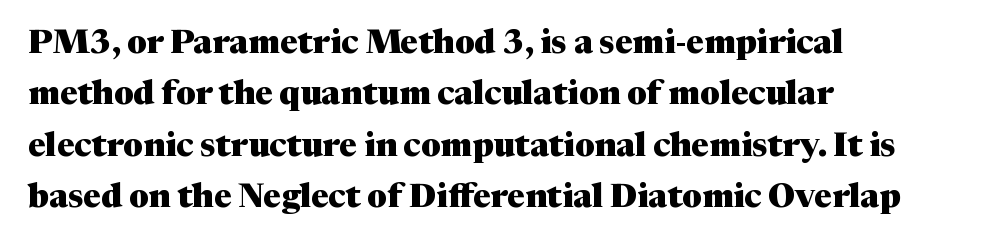
{"serif": "yes", "italic": "no", "bold": "yes", "weight": "heavy", "width": "normal", "stroke_contrast": "medium", "x_height": "medium", "monospaced": "no", "underline": "no", "align": "left", "line_spacing": "normal", "line_spacing_ratio": 1.56, "letter_spacing": "normal", "letter_spacing_em": 0.0, "glyph_px": 33}
